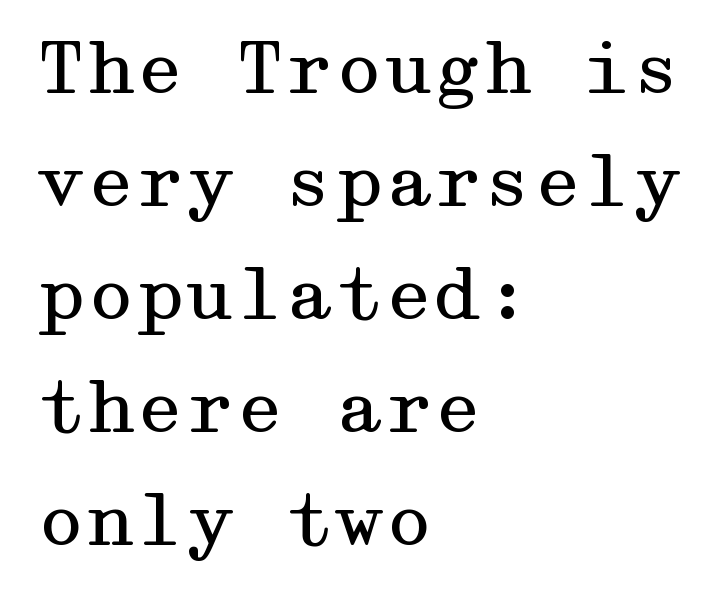
Short and long lines alike share a common starting point at left. This rendering leaves character spacing at its baseline value. Vertical strokes here are truly vertical. The passage shown is not underscored anywhere. Is there much room between lines? A standard amount, neither cramped nor airy.
